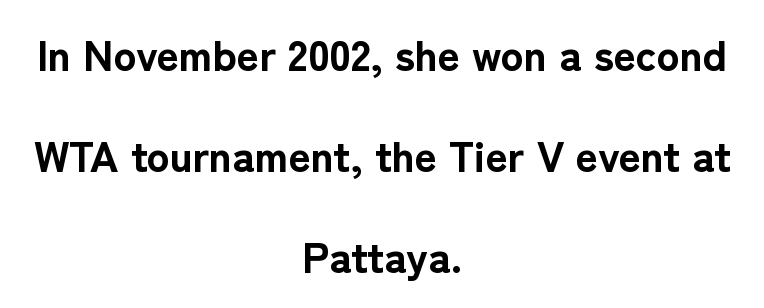
Q: Is the text bold? A: Yes.
Q: Is the text italic (slanted)? A: No, it is upright.
Q: Is the typeface a serif or a sans-serif typeface? A: Sans-serif.
Q: Is the text underlined? A: No.
Q: How is the paragraph aligned? A: Centered.
Q: Is the spacing between letters normal or unusually wide? A: Normal.
Q: Is the spacing between lines tight, normal or loose? A: Loose.
Q: Width (condensed, normal, or wide)? A: Normal.
Q: Stroke contrast? A: Low.
Q: x-height? A: Medium.
Q: Monospaced? A: No.
